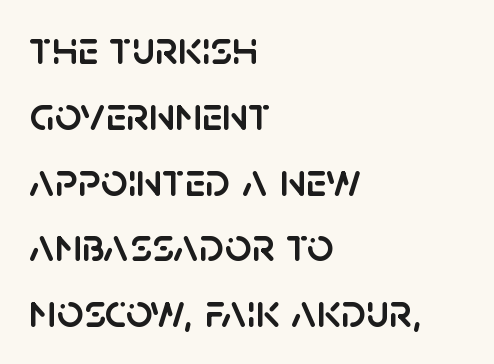
Q: Is the text italic (slanted)? A: No, it is upright.
Q: Is the typeface a serif or a sans-serif typeface? A: Sans-serif.
Q: Is the text underlined? A: No.
Q: How is the paragraph aligned? A: Left-aligned.
Q: Is the spacing between letters normal or unusually wide? A: Normal.
Q: Is the spacing between lines tight, normal or loose? A: Normal.
Q: Width (condensed, normal, or wide)? A: Normal.
Q: Stroke contrast? A: Low.
Q: x-height? A: Large.
Q: Monospaced? A: No.
